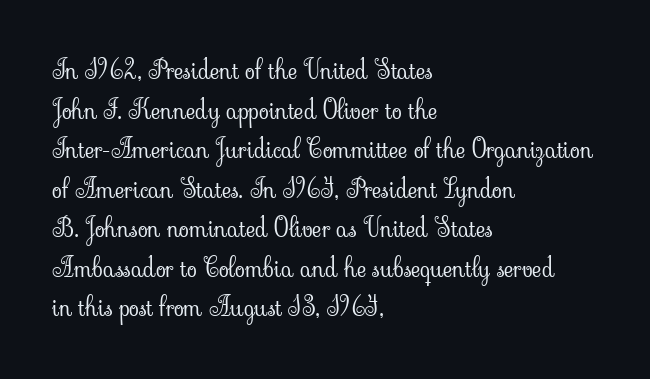
{"italic": "no", "bold": "no", "underline": "no", "align": "left", "line_spacing": "normal", "line_spacing_ratio": 1.52, "letter_spacing": "normal", "letter_spacing_em": 0.0, "glyph_px": 26}
